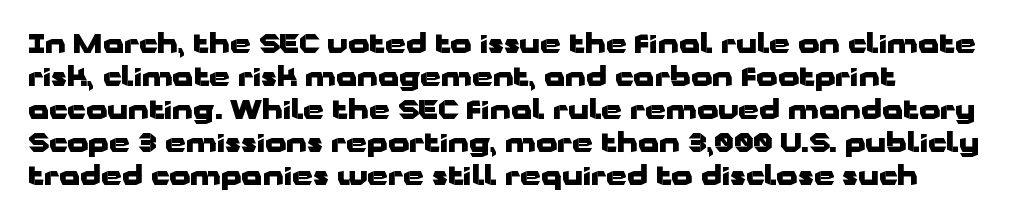
The image shows 27 px bold type, upright; set left-aligned, line spacing 1.22x, normal letter spacing, not underlined.
